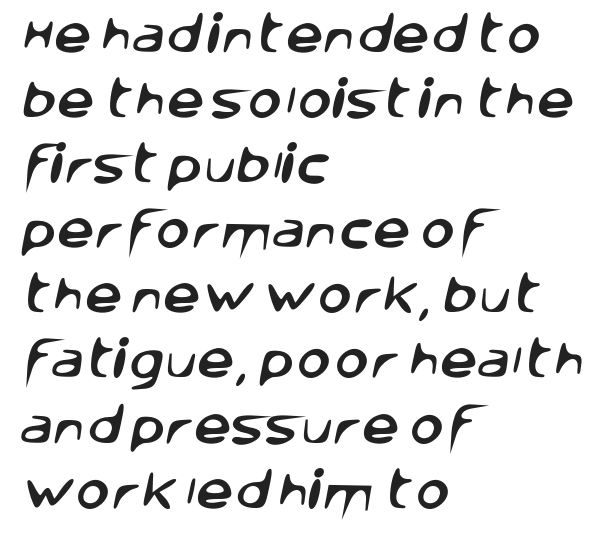
Examine the stroke ends and you'll find no serifs. Do the characters align in a grid? No, the font is proportional. This sample uses plain, unmodified letter spacing. Horizontal bands of white between lines are of average thickness. The space directly below the letters is spotless. Compared with a centered layout, this one pins lines to the left instead.
